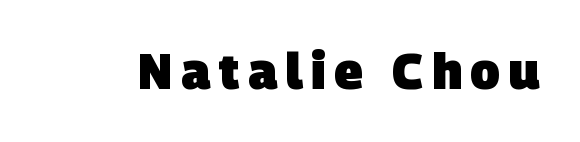
Q: Is the text bold? A: Yes.
Q: Is the typeface a serif or a sans-serif typeface? A: Sans-serif.
Q: Is the text underlined? A: No.
Q: Width (condensed, normal, or wide)? A: Normal.
Q: Stroke contrast? A: Low.
Q: x-height? A: Large.
Q: Monospaced? A: No.
